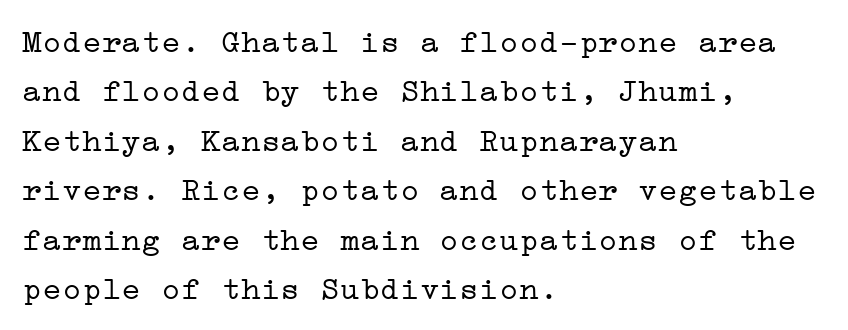
The image shows 33 px light, wide serif type, upright; set left-aligned, normal line spacing (1.5x), normal letter spacing, not underlined; low stroke contrast and a medium x-height.
